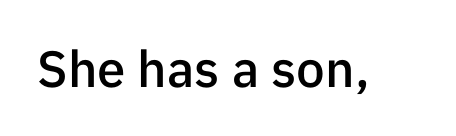
Q: Is the text bold? A: Semi-bold.
Q: Is the text italic (slanted)? A: No, it is upright.
Q: Is the typeface a serif or a sans-serif typeface? A: Sans-serif.
Q: Is the text underlined? A: No.
Q: Is the spacing between letters normal or unusually wide? A: Normal.
Q: Width (condensed, normal, or wide)? A: Normal.
Q: Stroke contrast? A: Low.
Q: x-height? A: Medium.
Q: Monospaced? A: No.
